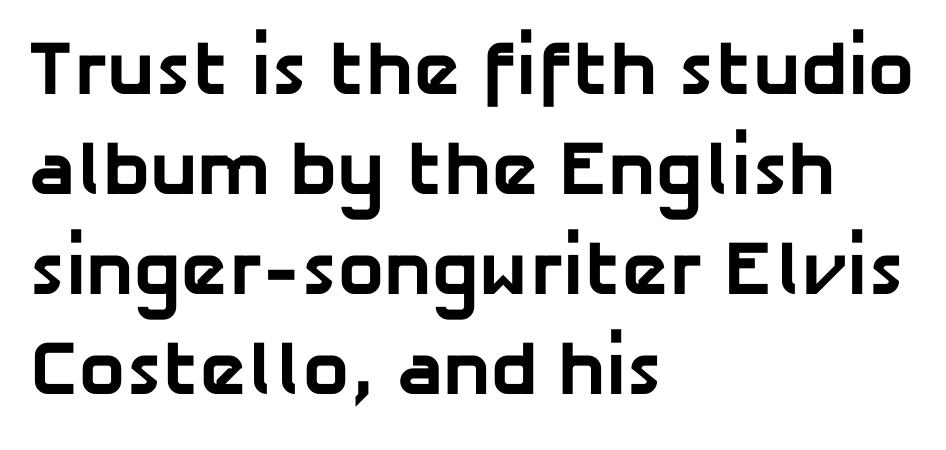
Each row of text sits above clean, open space. Thick stems and heavy bowls — unmistakably bold. This rendering employs a face without finishing strokes, i.e., a sans-serif. The letterforms sit shoulder to shoulder at normal distance.
